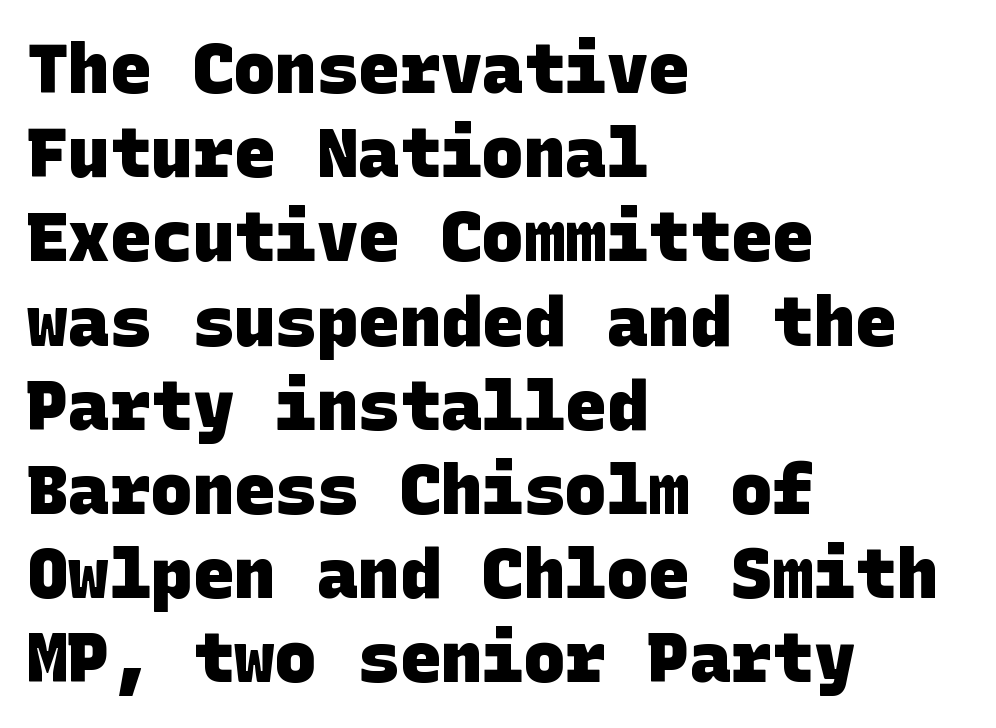
Q: Is the text bold? A: Yes.
Q: Is the typeface a serif or a sans-serif typeface? A: Sans-serif.
Q: Is the text underlined? A: No.
Q: How is the paragraph aligned? A: Left-aligned.
Q: Is the spacing between letters normal or unusually wide? A: Normal.
Q: Width (condensed, normal, or wide)? A: Normal.
Q: Stroke contrast? A: Low.
Q: x-height? A: Large.
